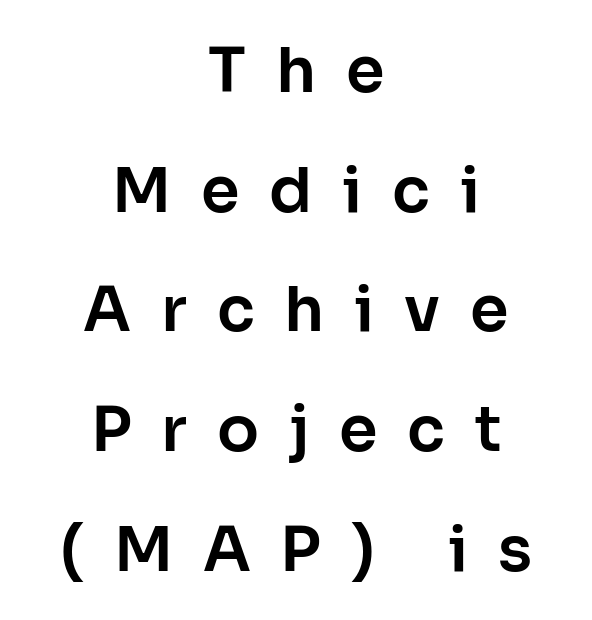
{"serif": "no", "italic": "no", "width": "normal", "stroke_contrast": "low", "x_height": "medium", "monospaced": "no", "underline": "no", "align": "center", "line_spacing": "loose", "line_spacing_ratio": 1.93, "letter_spacing": "wide", "letter_spacing_em": 0.48, "glyph_px": 62}
